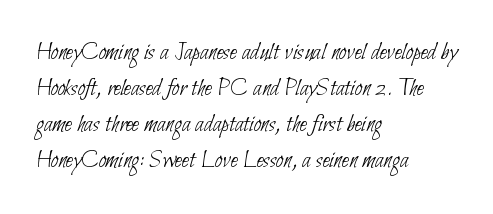
Q: Is the text bold? A: No.
Q: Is the text underlined? A: No.
Q: How is the paragraph aligned? A: Left-aligned.
Q: Is the spacing between letters normal or unusually wide? A: Normal.
Q: Is the spacing between lines tight, normal or loose? A: Normal.
